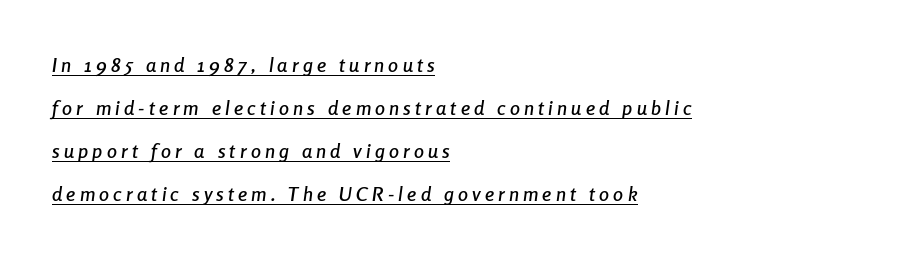
The rendering uses the underline text-decoration. This rendering uses left alignment, leaving the right contour irregular. Is the letter spacing exaggerated? Yes — the characters are pushed far apart. Line spacing here is loose.
